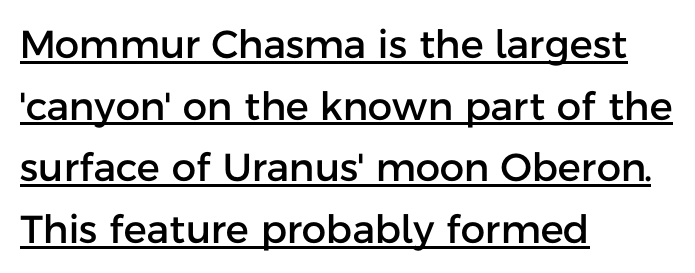
Q: Is the text italic (slanted)? A: No, it is upright.
Q: Is the typeface a serif or a sans-serif typeface? A: Sans-serif.
Q: Is the text underlined? A: Yes.
Q: How is the paragraph aligned? A: Left-aligned.
Q: Is the spacing between letters normal or unusually wide? A: Normal.
Q: Is the spacing between lines tight, normal or loose? A: Normal.
Q: Width (condensed, normal, or wide)? A: Normal.
Q: Stroke contrast? A: Low.
Q: x-height? A: Medium.
Q: Monospaced? A: No.
